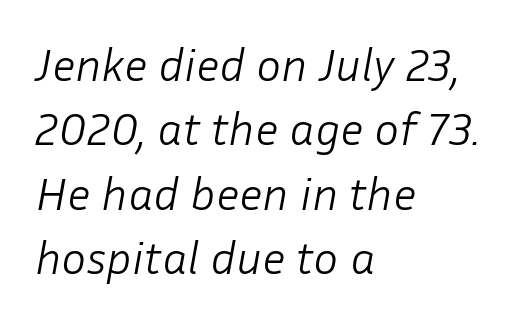
The font is comparable to plain body text, perhaps lighter. The font's italic variant was chosen for this text. Check under the words: just untouched page. In terms of letterspacing, this is plain default setting.
